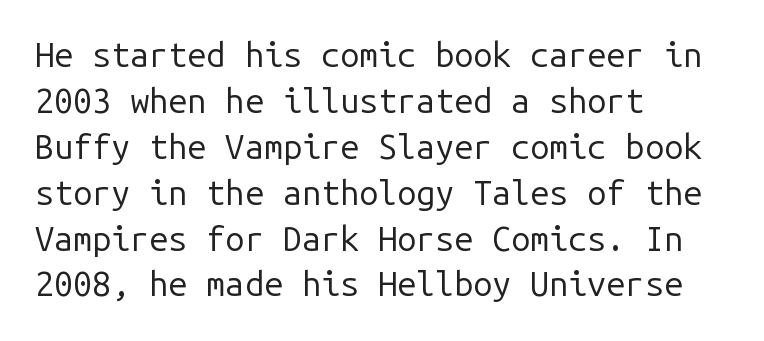
Q: Is the text bold? A: No.
Q: Is the text italic (slanted)? A: No, it is upright.
Q: Is the typeface a serif or a sans-serif typeface? A: Sans-serif.
Q: Is the text underlined? A: No.
Q: How is the paragraph aligned? A: Left-aligned.
Q: Is the spacing between letters normal or unusually wide? A: Normal.
Q: Is the spacing between lines tight, normal or loose? A: Normal.
Q: Width (condensed, normal, or wide)? A: Normal.
Q: Stroke contrast? A: Low.
Q: x-height? A: Medium.
Q: Monospaced? A: Yes.
